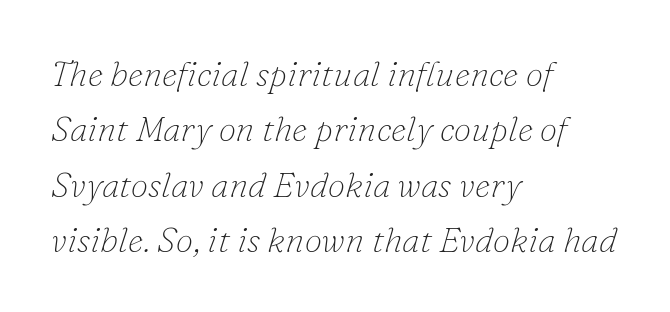
Q: Is the text bold? A: No.
Q: Is the text italic (slanted)? A: Yes, it leans right by about 16 degrees.
Q: Is the typeface a serif or a sans-serif typeface? A: Serif.
Q: Is the text underlined? A: No.
Q: How is the paragraph aligned? A: Left-aligned.
Q: Is the spacing between letters normal or unusually wide? A: Normal.
Q: Is the spacing between lines tight, normal or loose? A: Normal.
Q: Width (condensed, normal, or wide)? A: Normal.
Q: Stroke contrast? A: Low.
Q: x-height? A: Small.
Q: Monospaced? A: No.
